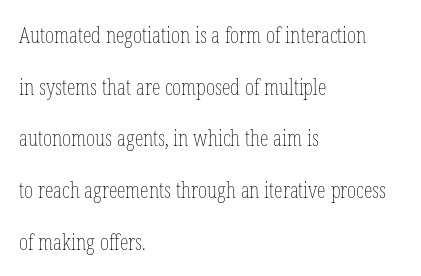
The compositor pushed each line to the left boundary. No extra tracking has been applied to these lines. The lettering holds an erect, upright posture throughout. Weight: in the light-to-regular range. Does the leading feel generous? Absolutely, it's lavish. Quick note: underline off.
